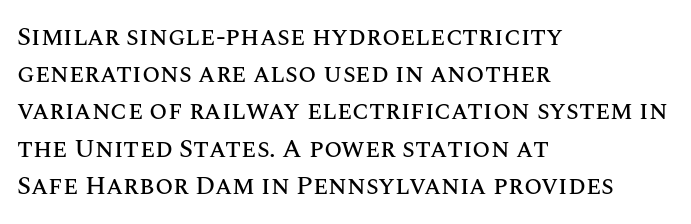
The passage is arranged the way most books set body copy — flush left. No extra tracking has been applied to these lines. You can tell it's not italic because the verticals are truly vertical. The leading is moderate, giving the passage an even texture. The specimen omits any rule beneath the text block's lines.
